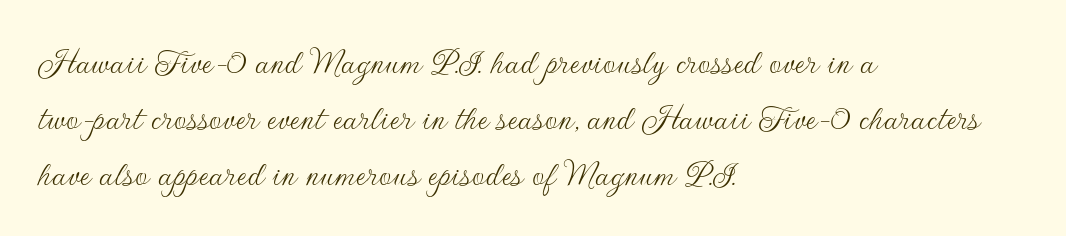
The image shows 39 px thin sans-serif type; set left-aligned, normal line spacing (1.43x), normal letter spacing, not underlined; low stroke contrast and a small x-height.
